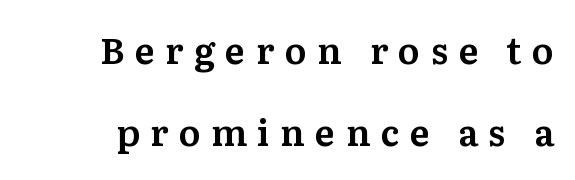
The image shows 36 px serif type, upright; set loose line spacing (2.28x), unusually wide letter spacing (+0.29 em), not underlined; medium stroke contrast and a medium x-height.
